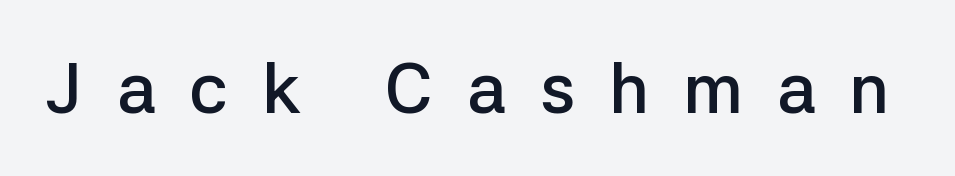
Q: Is the text bold? A: Semi-bold.
Q: Is the text italic (slanted)? A: No, it is upright.
Q: Is the typeface a serif or a sans-serif typeface? A: Sans-serif.
Q: Is the text underlined? A: No.
Q: Is the spacing between letters normal or unusually wide? A: Unusually wide.
Q: Width (condensed, normal, or wide)? A: Normal.
Q: Stroke contrast? A: Low.
Q: x-height? A: Medium.
Q: Monospaced? A: No.
